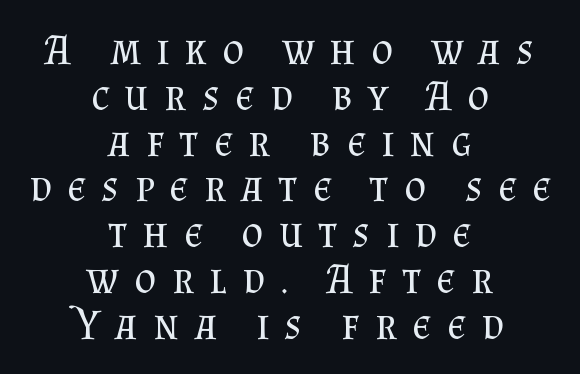
Q: Is the text bold? A: No.
Q: Is the text italic (slanted)? A: No, it is upright.
Q: Is the typeface a serif or a sans-serif typeface? A: Serif.
Q: Is the text underlined? A: No.
Q: How is the paragraph aligned? A: Centered.
Q: Is the spacing between letters normal or unusually wide? A: Unusually wide.
Q: Is the spacing between lines tight, normal or loose? A: Tight.
Q: Width (condensed, normal, or wide)? A: Normal.
Q: Stroke contrast? A: Medium.
Q: x-height? A: Small.
Q: Monospaced? A: No.
